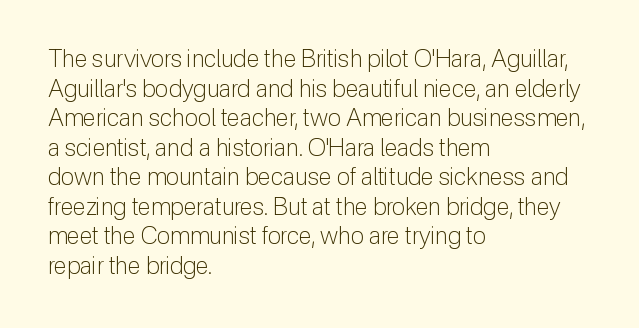
{"italic": "no", "bold": "no", "underline": "no", "align": "left", "line_spacing_ratio": 1.23, "letter_spacing": "normal", "letter_spacing_em": 0.0, "glyph_px": 24}
